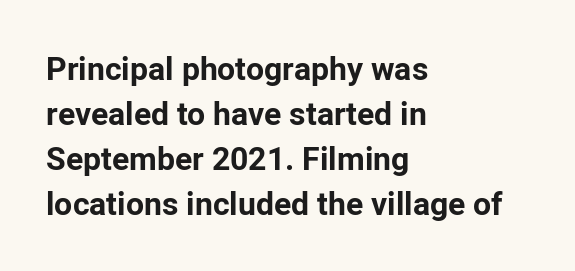
Q: Is the text bold? A: Yes.
Q: Is the text italic (slanted)? A: No, it is upright.
Q: Is the typeface a serif or a sans-serif typeface? A: Sans-serif.
Q: Is the text underlined? A: No.
Q: How is the paragraph aligned? A: Left-aligned.
Q: Is the spacing between letters normal or unusually wide? A: Normal.
Q: Is the spacing between lines tight, normal or loose? A: Normal.
Q: Width (condensed, normal, or wide)? A: Normal.
Q: Stroke contrast? A: Low.
Q: x-height? A: Medium.
Q: Monospaced? A: No.
